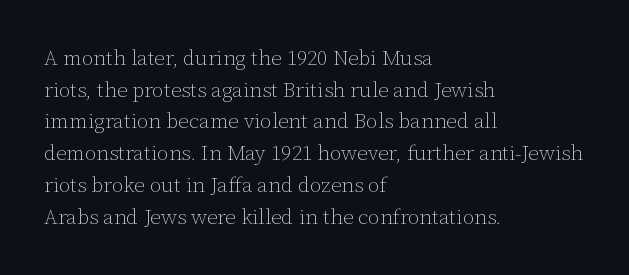
Style check: upright. Leftover space on each line is placed entirely after the last word. The rows are spaced the way most documents space them. The font is comparable to plain body text, perhaps lighter. Honestly, there is no underline to notice here at all. Nobody touched the tracking dial on this one.
